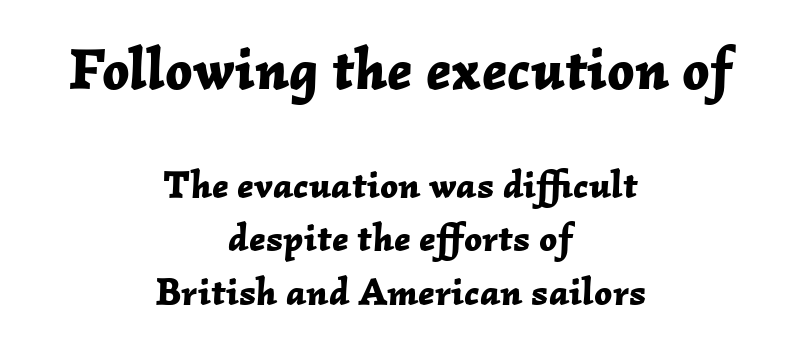
The rendering applies a slant to the glyphs. The characters look thick and weighty, a clear bold. The earlier block is typeset at a bigger size than the later block. The rendering uses natural spacing where letterforms have individual widths. Quick note: underline off.
